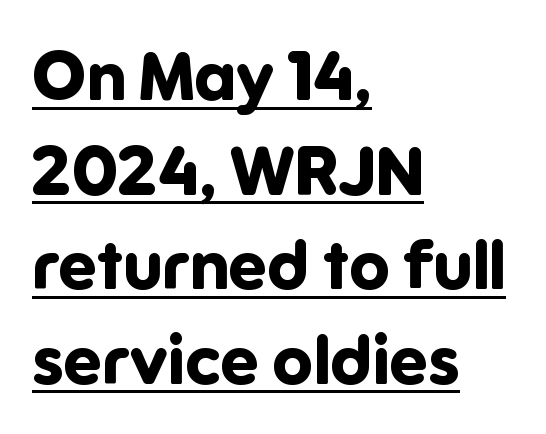
The image shows 68 px bold sans-serif type, upright; set left-aligned, normal line spacing (1.39x), normal letter spacing, underlined; low stroke contrast and a medium x-height.
